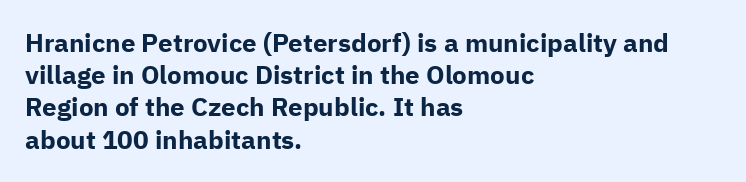
Q: Is the text bold? A: Yes.
Q: Is the text italic (slanted)? A: No, it is upright.
Q: Is the text underlined? A: No.
Q: How is the paragraph aligned? A: Left-aligned.
Q: Is the spacing between letters normal or unusually wide? A: Normal.
